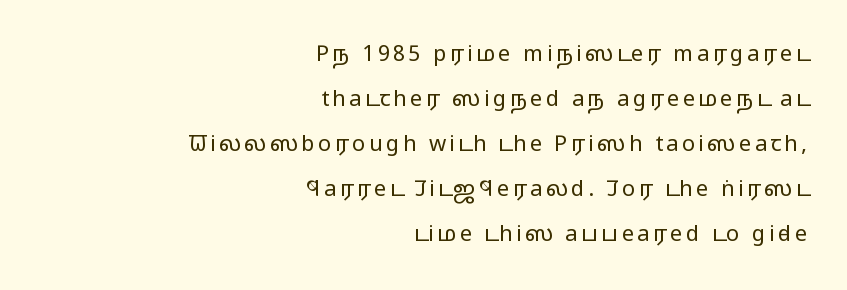
{"italic": "no", "bold": "no", "underline": "no", "align": "right", "line_spacing": "loose", "line_spacing_ratio": 2.04, "glyph_px": 22}
